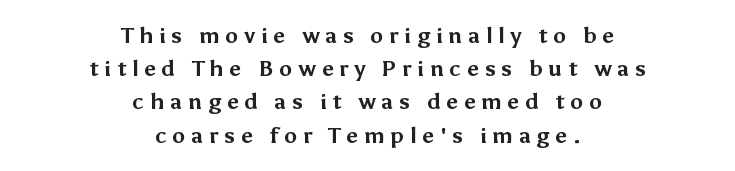
Q: Is the text bold? A: Yes.
Q: Is the text italic (slanted)? A: No, it is upright.
Q: Is the text underlined? A: No.
Q: How is the paragraph aligned? A: Centered.
Q: Is the spacing between letters normal or unusually wide? A: Unusually wide.
Q: Is the spacing between lines tight, normal or loose? A: Normal.
